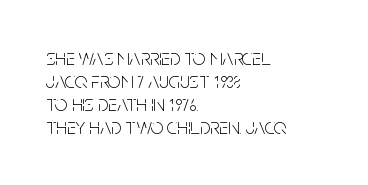
Posture: straight, roman, zero tilt. All the whitespace from short lines collects on the right. Between one letter and the next there's only the usual sliver of space. The area under the type is left untouched. Ink coverage per letter is moderate at most.
